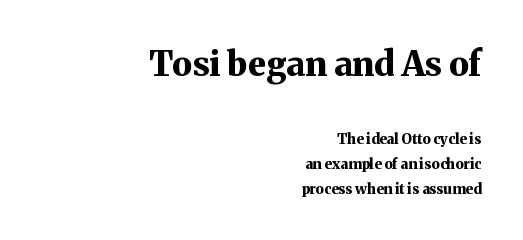
The image shows 34 px bold serif type, upright; set right-aligned, line spacing 1.78x, normal letter spacing, not underlined; the first (top) block is 2.43x larger; medium stroke contrast and a medium x-height.
